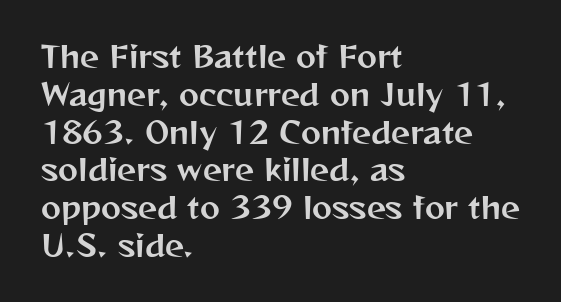
The image shows 30 px sans-serif type, upright; set left-aligned, normal line spacing (1.26x), normal letter spacing, not underlined; medium stroke contrast and a medium x-height.
